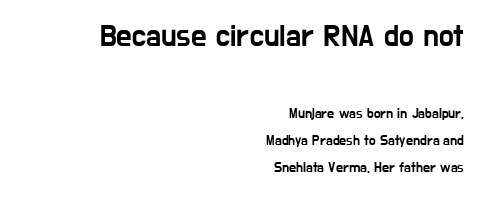
{"serif": "no", "italic": "no", "width": "condensed", "stroke_contrast": "low", "x_height": "medium", "monospaced": "no", "underline": "no", "align": "right", "line_spacing": "loose", "line_spacing_ratio": 1.94, "letter_spacing": "normal", "letter_spacing_em": 0.0, "larger_block": "first", "size_ratio": 2.21, "glyph_px": 31}
